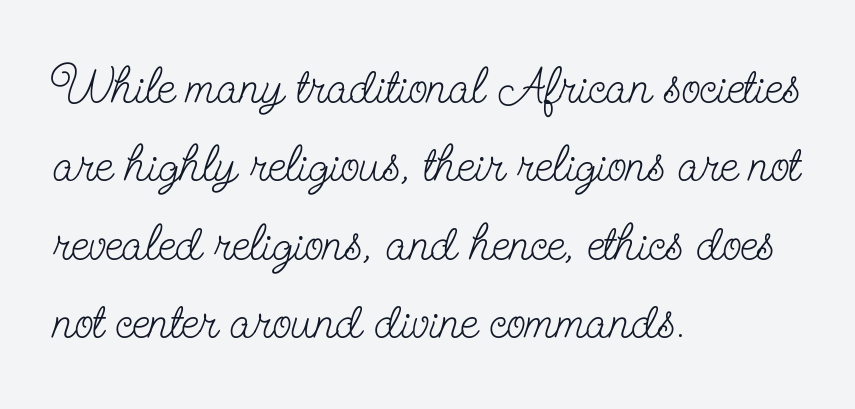
The image shows 50 px light, condensed serif type; set left-aligned, normal line spacing (1.57x), normal letter spacing, not underlined; low stroke contrast and a small x-height.
